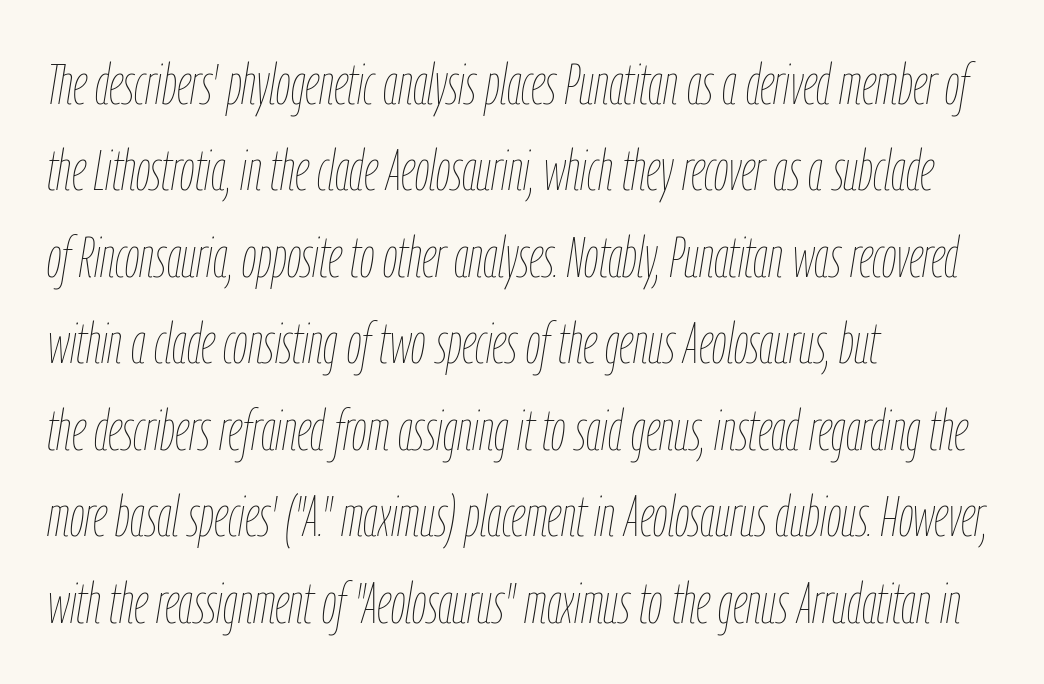
{"italic": "yes", "lean": "right", "slant_degrees": 9, "bold": "no", "weight": "thin", "width": "condensed", "stroke_contrast": "low", "x_height": "medium", "monospaced": "no", "underline": "no", "align": "left", "line_spacing": "normal", "line_spacing_ratio": 1.49, "letter_spacing": "normal", "letter_spacing_em": 0.0, "glyph_px": 58}
